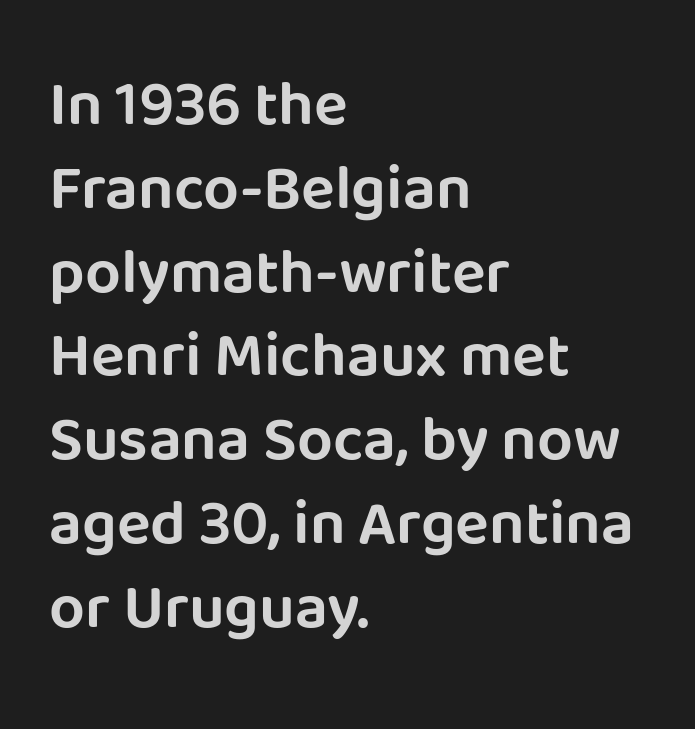
{"serif": "no", "italic": "no", "width": "normal", "stroke_contrast": "low", "x_height": "large", "monospaced": "no", "underline": "no", "align": "left", "line_spacing": "normal", "line_spacing_ratio": 1.33, "letter_spacing": "normal", "letter_spacing_em": 0.0, "glyph_px": 63}
